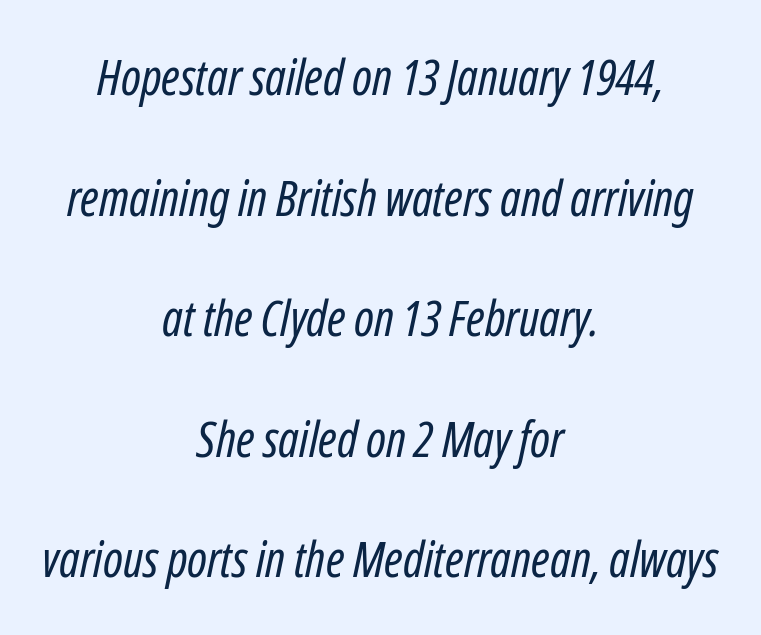
The image shows 49 px regular-weight, condensed type, italic (leaning right); set centered, loose line spacing (2.46x), normal letter spacing, not underlined; low stroke contrast and a medium x-height.
